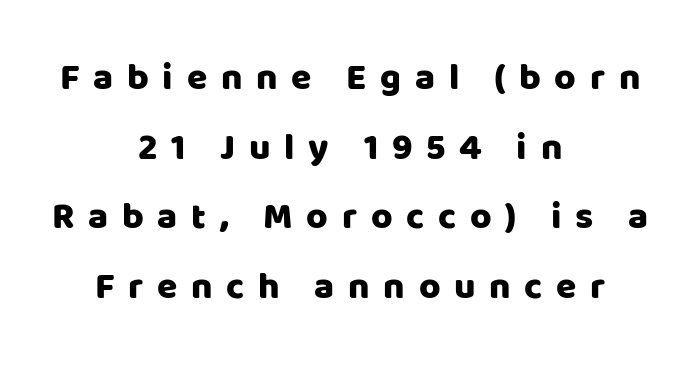
A clean baseline with only descenders dipping below it. A typesetter would mark this as roman, not italic. Looks like regular typesetting: each glyph gets only the width it needs. I'd call this a sans setting — the letters go barefoot.
